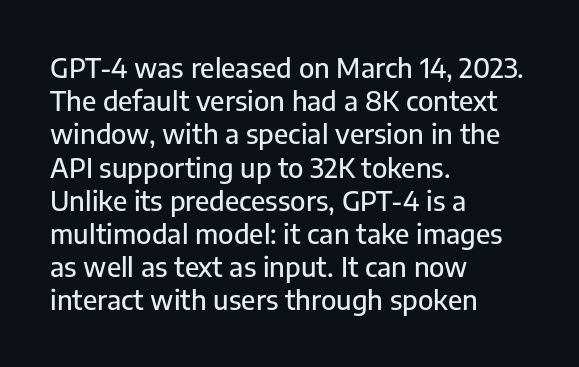
Q: Is the text italic (slanted)? A: No, it is upright.
Q: Is the text underlined? A: No.
Q: How is the paragraph aligned? A: Left-aligned.
Q: Is the spacing between letters normal or unusually wide? A: Normal.
